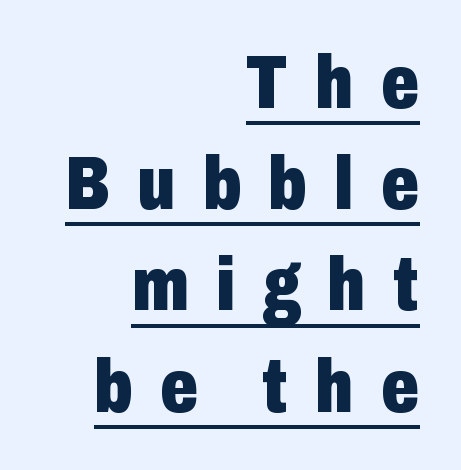
The image shows 75 px heavy, condensed sans-serif type, upright; set right-aligned, normal line spacing (1.35x), unusually wide letter spacing (+0.36 em), underlined; low stroke contrast and a medium x-height.
